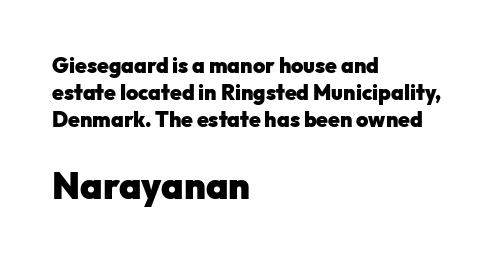
{"serif": "no", "italic": "no", "bold": "yes", "weight": "heavy", "width": "normal", "stroke_contrast": "low", "x_height": "medium", "monospaced": "no", "underline": "no", "align": "left", "line_spacing": "normal", "line_spacing_ratio": 1.28, "letter_spacing": "normal", "letter_spacing_em": 0.0, "larger_block": "second", "size_ratio": 1.76, "glyph_px": 37}
